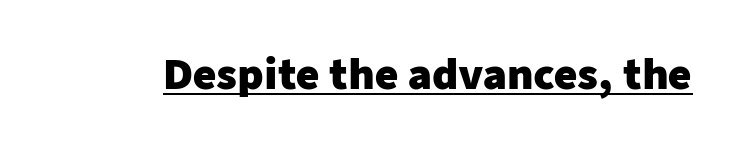
The passage shown is typed in a proportional face where columns would drift. Notice how a bar underscores the lettering throughout. It's the straight-up-and-down kind of type. The typesetting leans heavy: a genuine bold.
